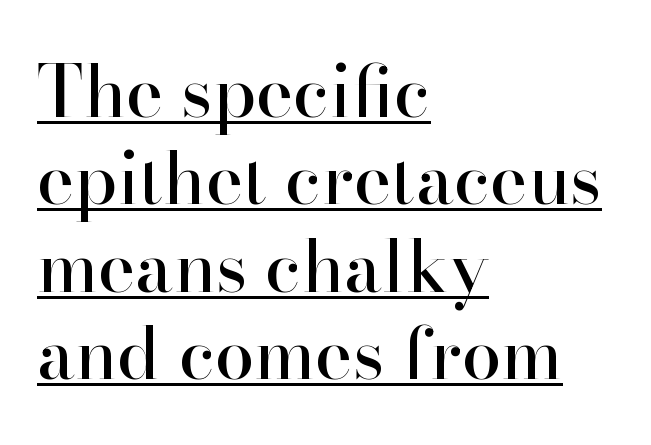
Q: Is the text italic (slanted)? A: No, it is upright.
Q: Is the typeface a serif or a sans-serif typeface? A: Serif.
Q: Is the text underlined? A: Yes.
Q: How is the paragraph aligned? A: Left-aligned.
Q: Is the spacing between letters normal or unusually wide? A: Normal.
Q: Width (condensed, normal, or wide)? A: Normal.
Q: Stroke contrast? A: High.
Q: x-height? A: Small.
Q: Monospaced? A: No.
